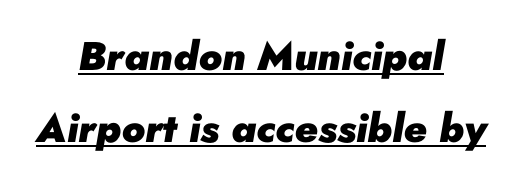
Q: Is the text bold? A: Yes.
Q: Is the text italic (slanted)? A: Yes, it leans right by about 10 degrees.
Q: Is the text underlined? A: Yes.
Q: How is the paragraph aligned? A: Centered.
Q: Is the spacing between letters normal or unusually wide? A: Normal.
Q: Width (condensed, normal, or wide)? A: Normal.
Q: Stroke contrast? A: Low.
Q: x-height? A: Small.
Q: Monospaced? A: No.
